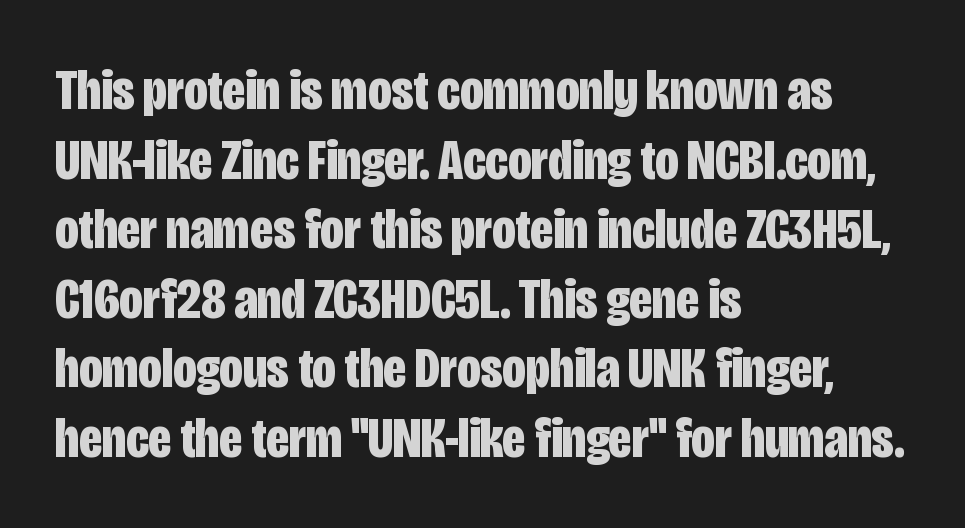
The image shows 58 px bold, condensed sans-serif type, upright; set left-aligned, line spacing 1.2x, normal letter spacing, not underlined; low stroke contrast and a large x-height.
